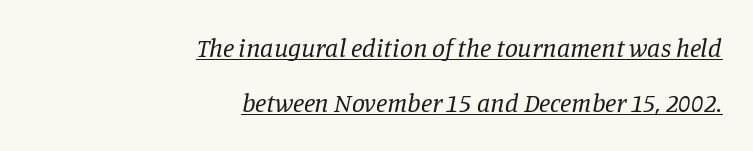
{"italic": "yes", "lean": "right", "slant_degrees": 11, "bold": "no", "underline": "yes", "align": "right", "line_spacing": "loose", "line_spacing_ratio": 2.13, "letter_spacing": "normal", "letter_spacing_em": 0.0, "glyph_px": 26}
